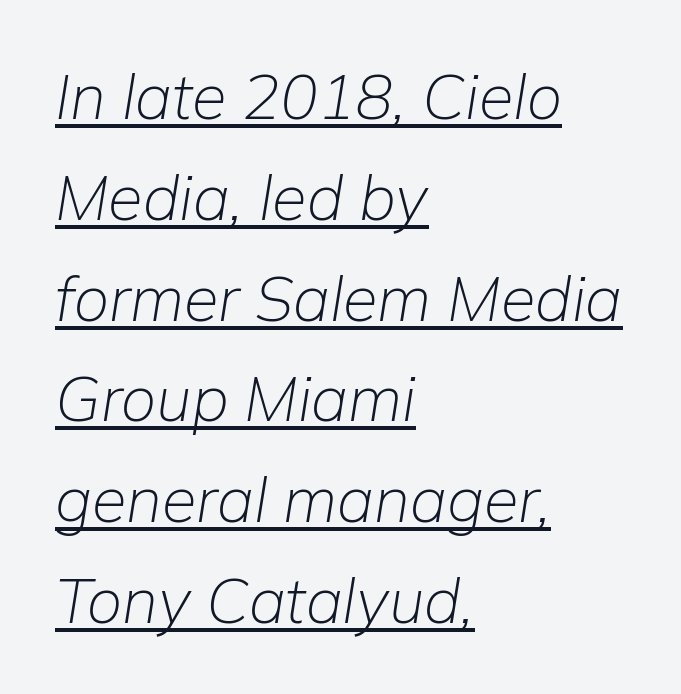
The face looks like a standard text weight, possibly lighter. Quick note: interline space is typical. Line beginnings align vertically; line endings do not. A baseline rule has been typeset under these characters. Posture: slanted.
